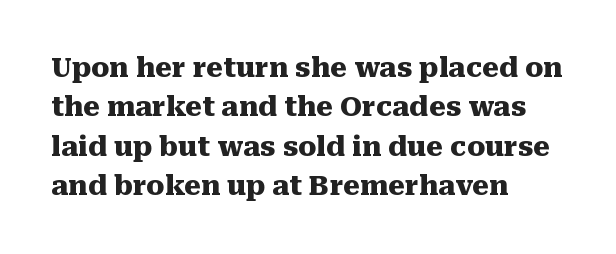
Q: Is the text bold? A: Yes.
Q: Is the text italic (slanted)? A: No, it is upright.
Q: Is the text underlined? A: No.
Q: How is the paragraph aligned? A: Left-aligned.
Q: Is the spacing between letters normal or unusually wide? A: Normal.
Q: Is the spacing between lines tight, normal or loose? A: Normal.
